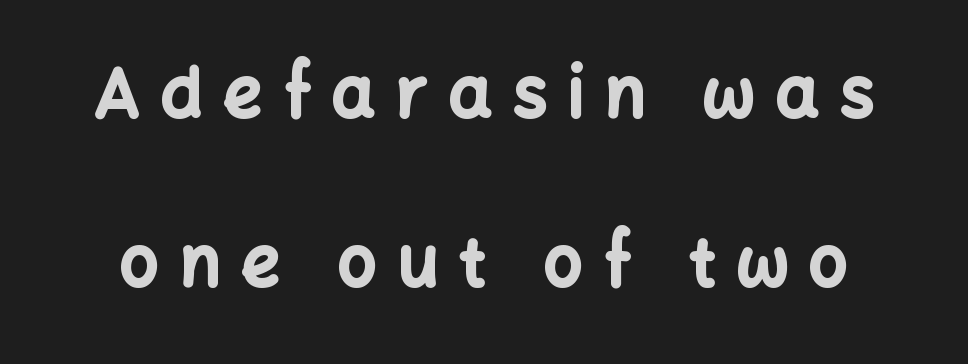
Q: Is the text bold? A: Yes.
Q: Is the text italic (slanted)? A: No, it is upright.
Q: Is the typeface a serif or a sans-serif typeface? A: Sans-serif.
Q: Is the text underlined? A: No.
Q: Is the spacing between letters normal or unusually wide? A: Unusually wide.
Q: Is the spacing between lines tight, normal or loose? A: Loose.
Q: Width (condensed, normal, or wide)? A: Normal.
Q: Stroke contrast? A: Low.
Q: x-height? A: Medium.
Q: Monospaced? A: No.
